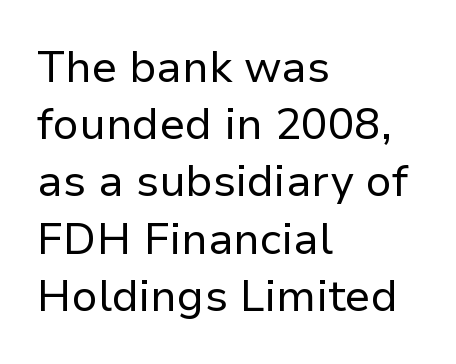
The image shows 44 px regular-weight sans-serif type, upright; set left-aligned, normal line spacing (1.3x), normal letter spacing, not underlined; low stroke contrast and a medium x-height.
